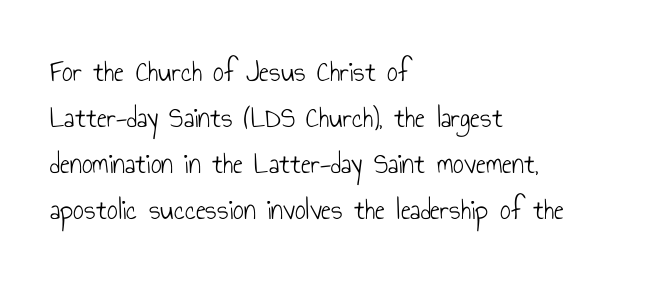
The image shows 30 px light, condensed sans-serif type, upright; set left-aligned, normal line spacing (1.53x), normal letter spacing, not underlined; low stroke contrast and a small x-height.
